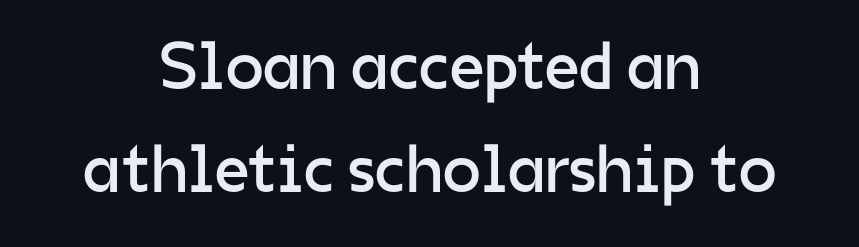
Q: Is the text bold? A: No.
Q: Is the text italic (slanted)? A: No, it is upright.
Q: Is the typeface a serif or a sans-serif typeface? A: Sans-serif.
Q: Is the text underlined? A: No.
Q: How is the paragraph aligned? A: Centered.
Q: Is the spacing between letters normal or unusually wide? A: Normal.
Q: Is the spacing between lines tight, normal or loose? A: Normal.
Q: Width (condensed, normal, or wide)? A: Normal.
Q: Stroke contrast? A: Low.
Q: x-height? A: Medium.
Q: Monospaced? A: No.
